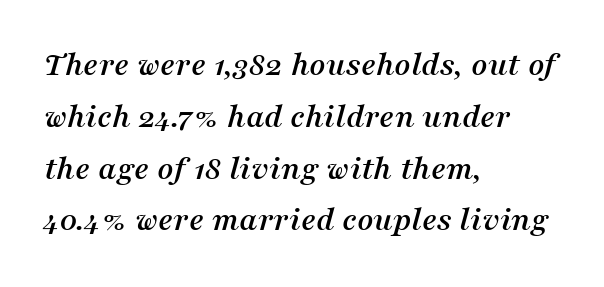
The image shows 35 px serif type, italic (leaning right); set left-aligned, normal line spacing (1.48x), normal letter spacing, not underlined; medium stroke contrast and a medium x-height.
